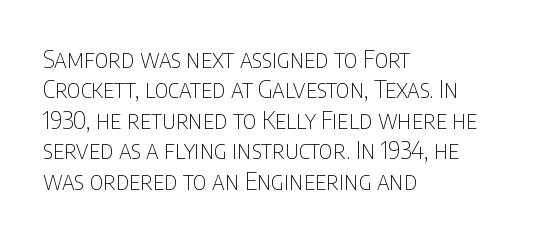
The image shows 24 px text type, upright; set left-aligned, normal line spacing (1.27x), normal letter spacing, not underlined.
